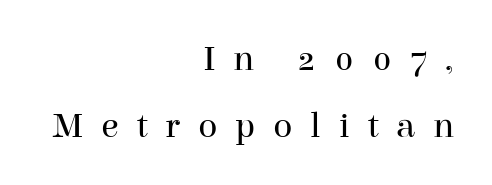
These lines are set flush right with a ragged left edge. Check under the words: just untouched page. This is roman type, the default non-slanted kind. Nothing heavy about these letters — not bold at all. Loose tracking; the words dissolve into strings of separated letters.
